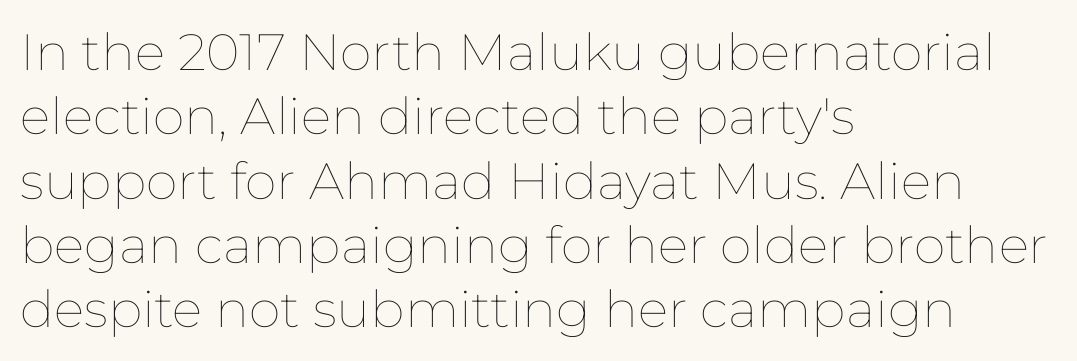
The image shows 51 px thin type, upright; set left-aligned, normal line spacing (1.26x), normal letter spacing, not underlined; low stroke contrast and a medium x-height.
